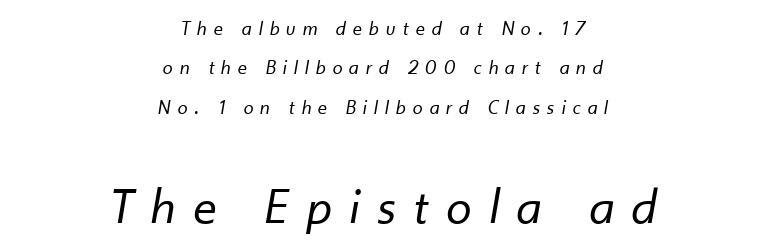
The image shows 51 px regular-weight type, italic (leaning right); set centered, loose line spacing (1.97x), unusually wide letter spacing (+0.37 em), not underlined; the second (bottom) block is 2.55x larger; low stroke contrast and a small x-height.
